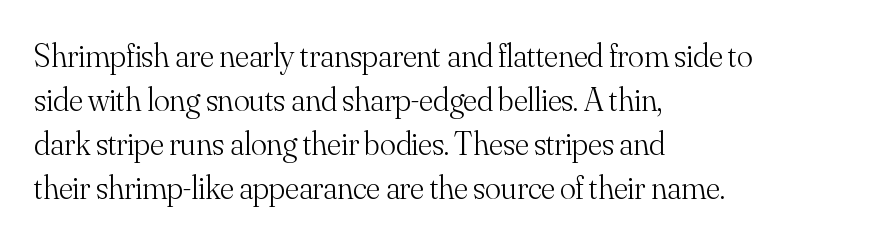
Q: Is the text bold? A: No.
Q: Is the text italic (slanted)? A: No, it is upright.
Q: Is the typeface a serif or a sans-serif typeface? A: Serif.
Q: Is the text underlined? A: No.
Q: How is the paragraph aligned? A: Left-aligned.
Q: Is the spacing between letters normal or unusually wide? A: Normal.
Q: Is the spacing between lines tight, normal or loose? A: Normal.
Q: Width (condensed, normal, or wide)? A: Normal.
Q: Stroke contrast? A: Medium.
Q: x-height? A: Small.
Q: Monospaced? A: No.
